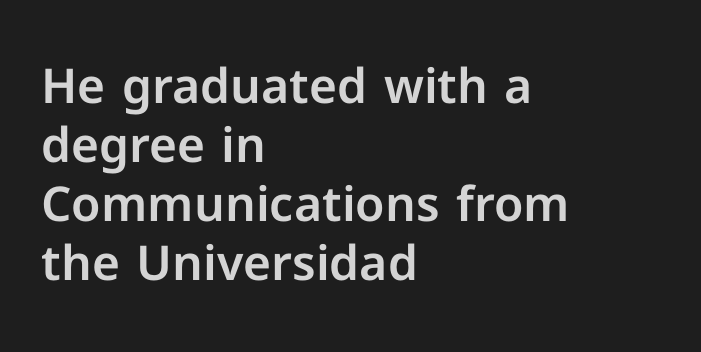
In terms of letterspacing, this is plain default setting. Are there feet on the stems? There aren't — it's a sans. The axis of the letterforms is exactly vertical. Horizontal alignment here is leftward, the default for most running prose. Honestly, there is no underline to notice here at all.
